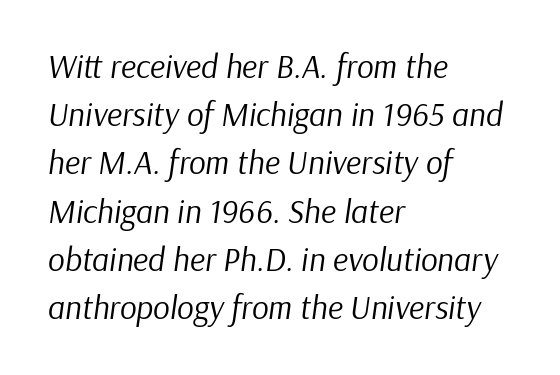
{"italic": "yes", "lean": "right", "slant_degrees": 9, "bold": "no", "weight": "regular", "width": "normal", "stroke_contrast": "low", "x_height": "medium", "monospaced": "no", "underline": "no", "align": "left", "line_spacing": "normal", "line_spacing_ratio": 1.46, "letter_spacing": "normal", "letter_spacing_em": 0.0, "glyph_px": 33}
